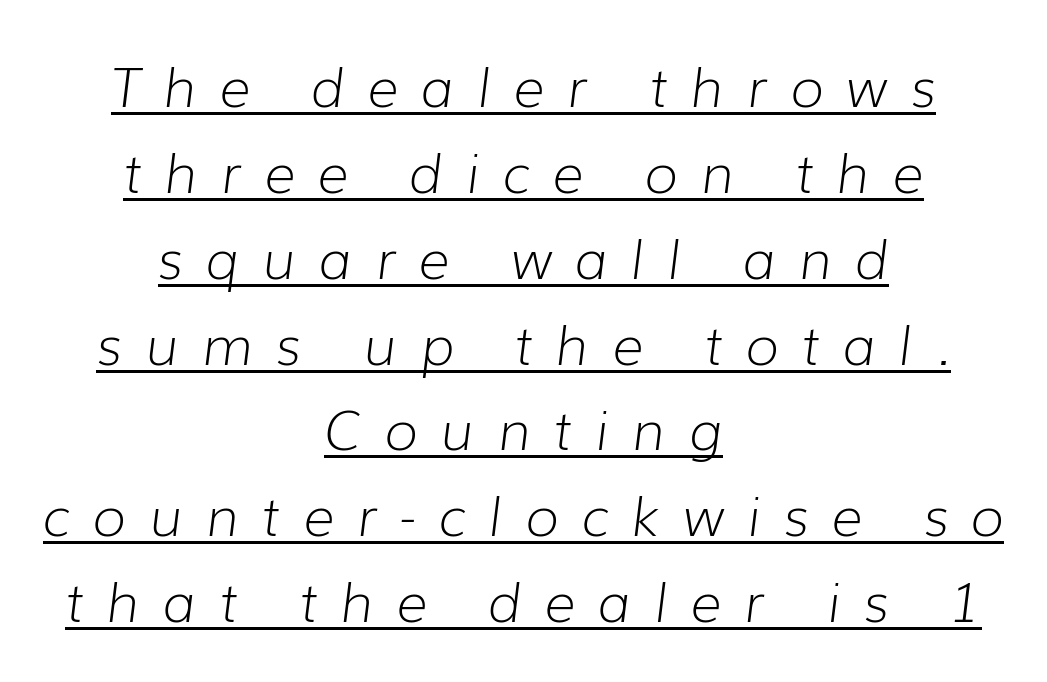
Q: Is the text bold? A: No.
Q: Is the text italic (slanted)? A: Yes, it leans right by about 7 degrees.
Q: Is the text underlined? A: Yes.
Q: How is the paragraph aligned? A: Centered.
Q: Is the spacing between letters normal or unusually wide? A: Unusually wide.
Q: Is the spacing between lines tight, normal or loose? A: Normal.
Q: Width (condensed, normal, or wide)? A: Normal.
Q: Stroke contrast? A: Low.
Q: x-height? A: Medium.
Q: Monospaced? A: No.
